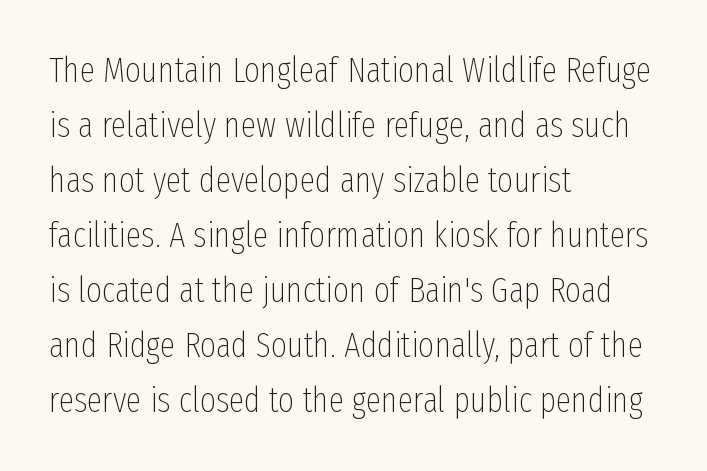
The image shows 35 px thin, condensed sans-serif type, upright; set left-aligned, normal line spacing (1.57x), normal letter spacing, not underlined; low stroke contrast and a medium x-height.
